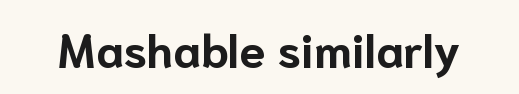
The letters advance in unequal steps, a hallmark of proportional type. The line texture is even and compact thanks to regular tracking. Look at the stroke-to-counter ratio: heavy, a bold. Classification — sans serif.
